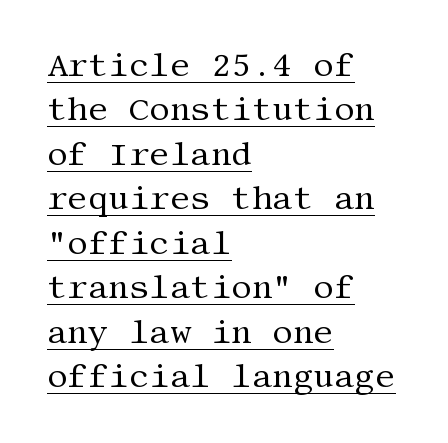
Q: Is the text bold? A: No.
Q: Is the text italic (slanted)? A: No, it is upright.
Q: Is the typeface a serif or a sans-serif typeface? A: Serif.
Q: Is the text underlined? A: Yes.
Q: How is the paragraph aligned? A: Left-aligned.
Q: Is the spacing between letters normal or unusually wide? A: Normal.
Q: Is the spacing between lines tight, normal or loose? A: Normal.
Q: Width (condensed, normal, or wide)? A: Normal.
Q: Stroke contrast? A: Medium.
Q: x-height? A: Large.
